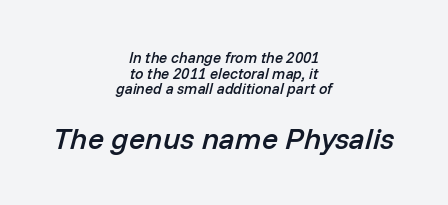
{"italic": "yes", "lean": "right", "slant_degrees": 14, "bold": "semi", "weight": "semibold", "width": "normal", "stroke_contrast": "low", "x_height": "medium", "monospaced": "no", "underline": "no", "align": "center", "line_spacing": "tight", "line_spacing_ratio": 1.04, "letter_spacing": "normal", "letter_spacing_em": 0.0, "larger_block": "second", "size_ratio": 2.0, "glyph_px": 30}
